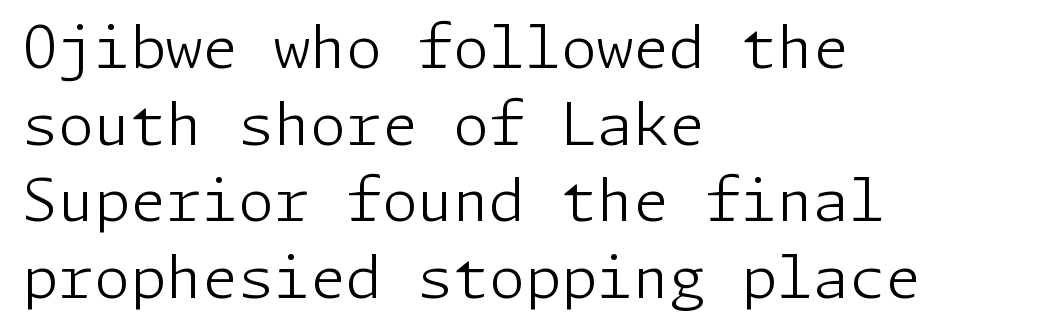
Q: Is the text bold? A: No.
Q: Is the text italic (slanted)? A: No, it is upright.
Q: Is the typeface a serif or a sans-serif typeface? A: Sans-serif.
Q: Is the text underlined? A: No.
Q: How is the paragraph aligned? A: Left-aligned.
Q: Is the spacing between letters normal or unusually wide? A: Normal.
Q: Is the spacing between lines tight, normal or loose? A: Normal.
Q: Width (condensed, normal, or wide)? A: Normal.
Q: Stroke contrast? A: Low.
Q: x-height? A: Medium.
